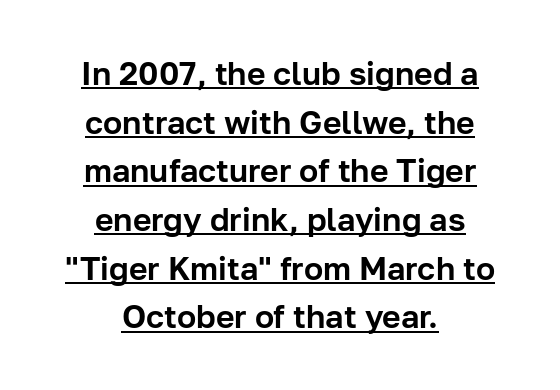
The image shows 32 px sans-serif type, upright; set centered, normal line spacing (1.52x), normal letter spacing, underlined; low stroke contrast and a medium x-height.
